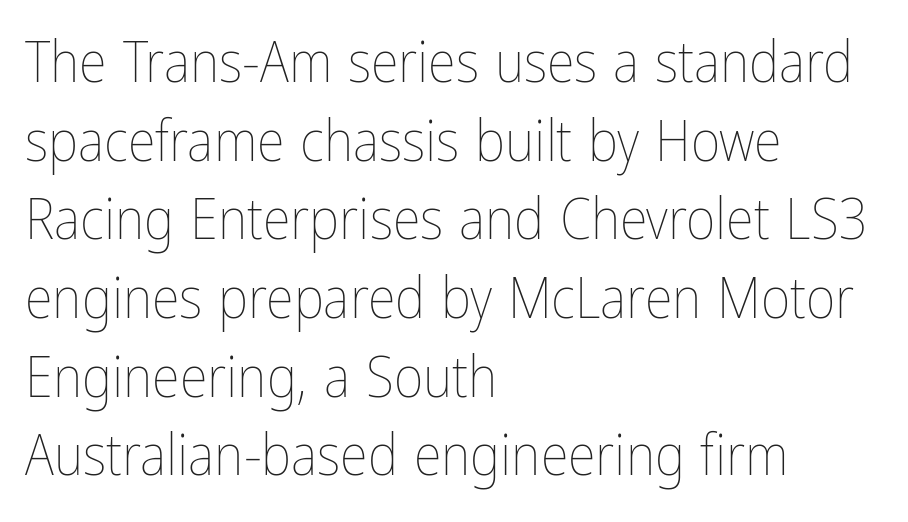
Q: Is the text bold? A: No.
Q: Is the text italic (slanted)? A: No, it is upright.
Q: Is the text underlined? A: No.
Q: How is the paragraph aligned? A: Left-aligned.
Q: Is the spacing between letters normal or unusually wide? A: Normal.
Q: Is the spacing between lines tight, normal or loose? A: Normal.
Q: Width (condensed, normal, or wide)? A: Condensed.
Q: Stroke contrast? A: Low.
Q: x-height? A: Medium.
Q: Monospaced? A: No.
